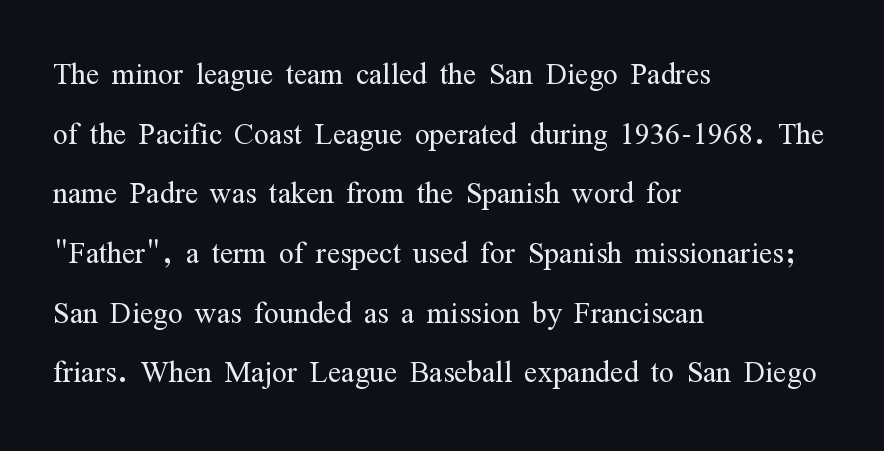
{"serif": "yes", "italic": "no", "bold": "no", "weight": "light", "width": "condensed", "stroke_contrast": "medium", "x_height": "medium", "monospaced": "no", "underline": "no", "align": "left", "line_spacing": "normal", "line_spacing_ratio": 1.53, "letter_spacing": "normal", "letter_spacing_em": 0.0, "glyph_px": 39}
